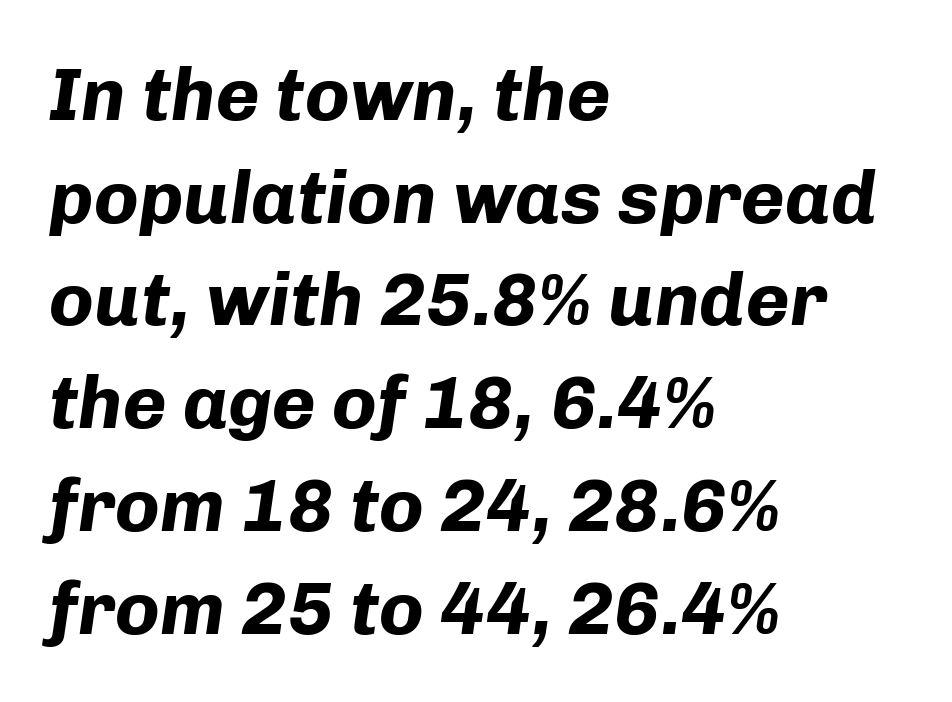
The image shows 75 px bold type, italic (leaning right); set left-aligned, normal line spacing (1.37x), normal letter spacing, not underlined; low stroke contrast and a medium x-height.
